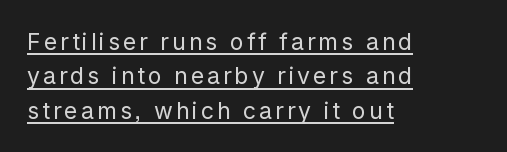
{"italic": "no", "bold": "no", "underline": "yes", "align": "left", "line_spacing": "normal", "line_spacing_ratio": 1.49, "glyph_px": 23}
